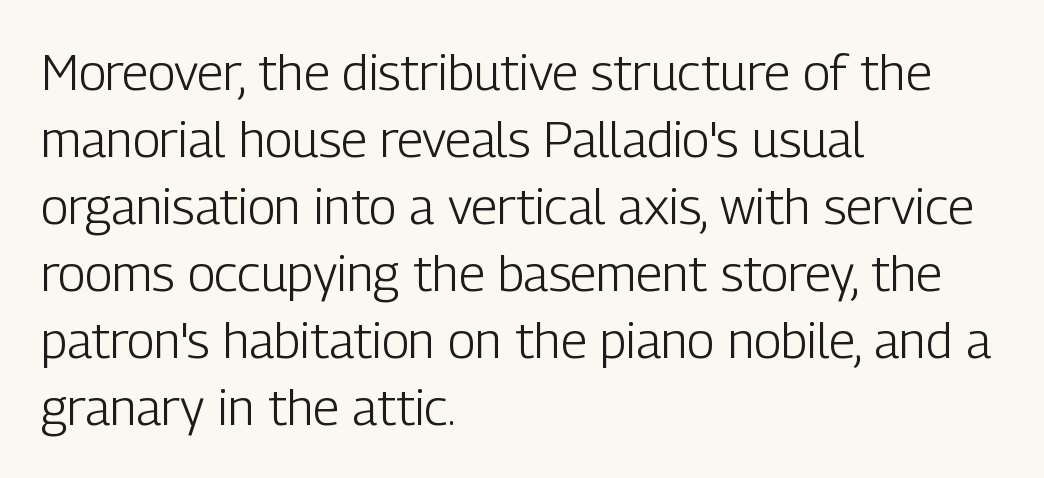
Q: Is the text bold? A: No.
Q: Is the text italic (slanted)? A: No, it is upright.
Q: Is the typeface a serif or a sans-serif typeface? A: Sans-serif.
Q: Is the text underlined? A: No.
Q: How is the paragraph aligned? A: Left-aligned.
Q: Is the spacing between letters normal or unusually wide? A: Normal.
Q: Is the spacing between lines tight, normal or loose? A: Normal.
Q: Width (condensed, normal, or wide)? A: Condensed.
Q: Stroke contrast? A: Low.
Q: x-height? A: Medium.
Q: Monospaced? A: No.
